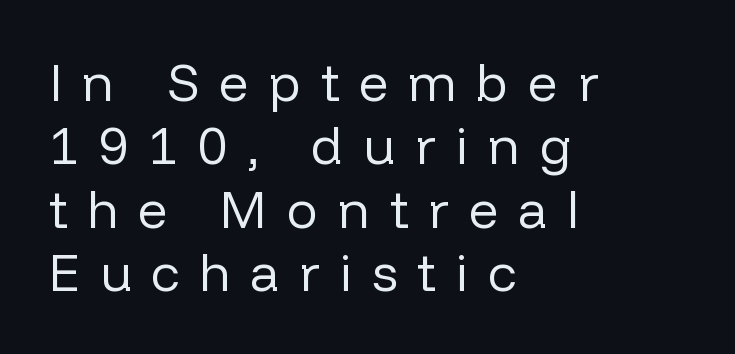
The image shows 52 px regular-weight sans-serif type, upright; set left-aligned, line spacing 1.22x, unusually wide letter spacing (+0.38 em), not underlined; low stroke contrast and a medium x-height.
